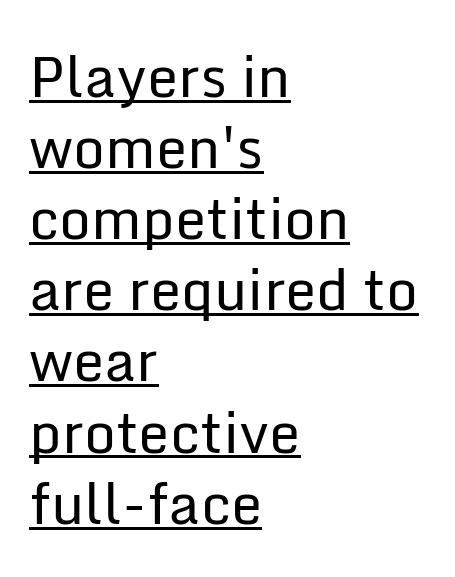
Q: Is the text bold? A: No.
Q: Is the text italic (slanted)? A: No, it is upright.
Q: Is the typeface a serif or a sans-serif typeface? A: Sans-serif.
Q: Is the text underlined? A: Yes.
Q: How is the paragraph aligned? A: Left-aligned.
Q: Is the spacing between letters normal or unusually wide? A: Normal.
Q: Is the spacing between lines tight, normal or loose? A: Normal.
Q: Width (condensed, normal, or wide)? A: Normal.
Q: Stroke contrast? A: Low.
Q: x-height? A: Medium.
Q: Monospaced? A: No.
